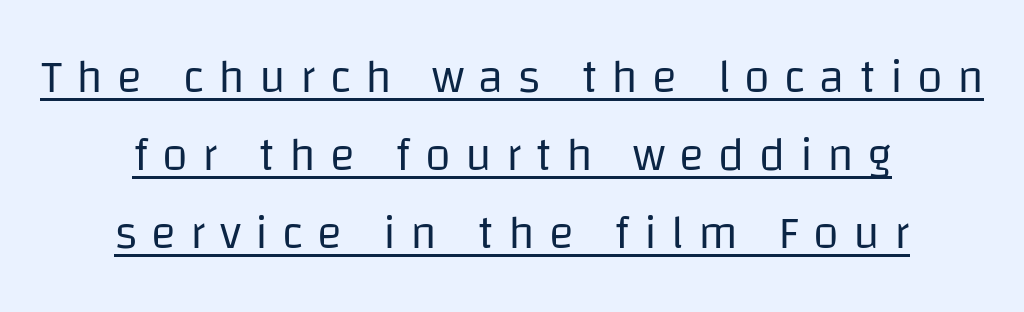
Is there any slant? The stems are plumb. The paragraph shown floats in the horizontal middle. The block of text has a typical density, with ordinary space between rows. Grotesque or geometric, the face here clearly has no serifs. Note the varied advance widths — an 'i' is clearly narrower than an 'm'. No letter is thick-stroked: the sample isn't bold.
